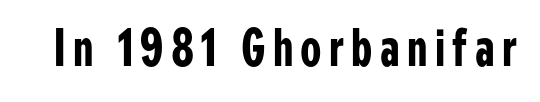
Q: Is the text italic (slanted)? A: No, it is upright.
Q: Is the typeface a serif or a sans-serif typeface? A: Sans-serif.
Q: Is the text underlined? A: No.
Q: Width (condensed, normal, or wide)? A: Condensed.
Q: Stroke contrast? A: Low.
Q: x-height? A: Medium.
Q: Monospaced? A: No.
